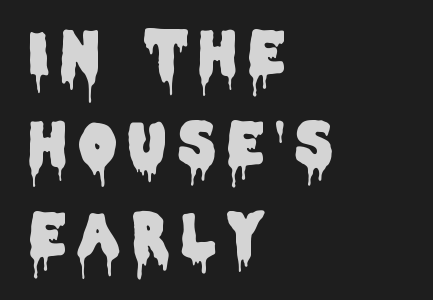
Q: Is the text italic (slanted)? A: No, it is upright.
Q: Is the typeface a serif or a sans-serif typeface? A: Sans-serif.
Q: Is the text underlined? A: No.
Q: How is the paragraph aligned? A: Left-aligned.
Q: Is the spacing between letters normal or unusually wide? A: Unusually wide.
Q: Is the spacing between lines tight, normal or loose? A: Normal.
Q: Width (condensed, normal, or wide)? A: Condensed.
Q: Stroke contrast? A: Low.
Q: x-height? A: Large.
Q: Monospaced? A: No.
